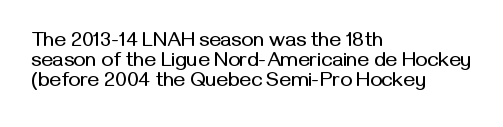
Q: Is the text italic (slanted)? A: No, it is upright.
Q: Is the text underlined? A: No.
Q: How is the paragraph aligned? A: Left-aligned.
Q: Is the spacing between letters normal or unusually wide? A: Normal.
Q: Is the spacing between lines tight, normal or loose? A: Tight.
